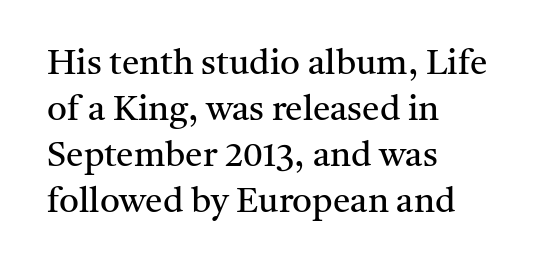
Is this a fixed-width face? No — the glyphs have proportional, varying widths. The font is comparable to plain body text, perhaps lighter. Glyph-to-glyph distance matches everyday printed text. Letterform terminals end in serifs throughout the passage. These lines were composed using upright roman letters.
